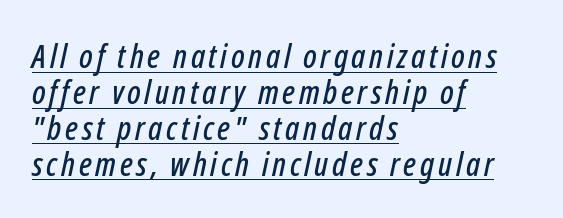
Q: Is the text italic (slanted)? A: Yes, it leans right by about 12 degrees.
Q: Is the text underlined? A: Yes.
Q: How is the paragraph aligned? A: Left-aligned.
Q: Is the spacing between lines tight, normal or loose? A: Tight.
Q: Width (condensed, normal, or wide)? A: Condensed.
Q: Stroke contrast? A: Low.
Q: x-height? A: Medium.
Q: Monospaced? A: No.
